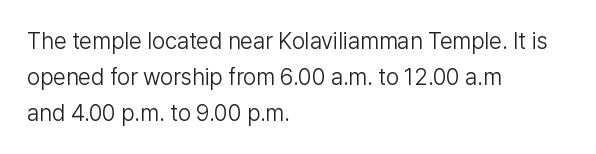
Q: Is the text bold? A: No.
Q: Is the text italic (slanted)? A: No, it is upright.
Q: Is the text underlined? A: No.
Q: How is the paragraph aligned? A: Left-aligned.
Q: Is the spacing between letters normal or unusually wide? A: Normal.
Q: Is the spacing between lines tight, normal or loose? A: Normal.
